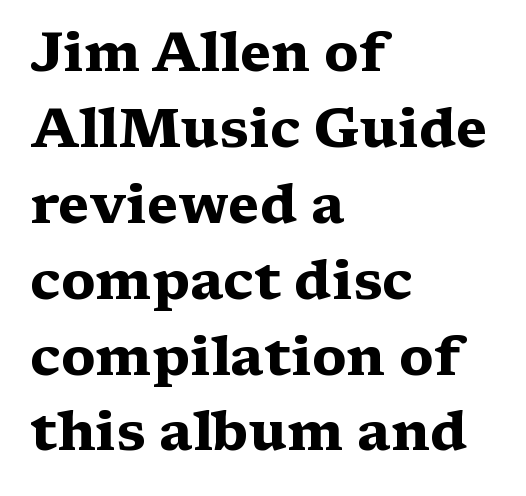
The image shows 55 px heavy, wide serif type, upright; set left-aligned, normal line spacing (1.38x), normal letter spacing, not underlined; medium stroke contrast and a medium x-height.
